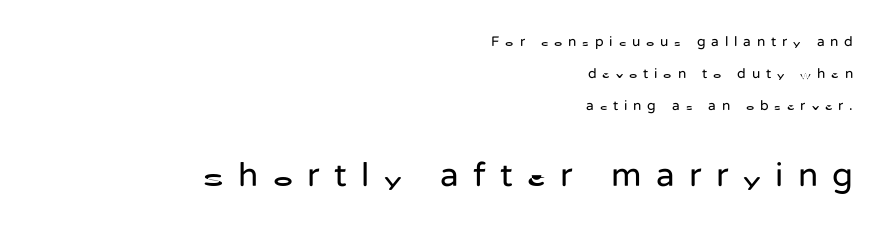
{"serif": "no", "italic": "no", "bold": "no", "weight": "regular", "width": "normal", "stroke_contrast": "low", "x_height": "medium", "monospaced": "no", "underline": "no", "align": "right", "line_spacing": "loose", "line_spacing_ratio": 2.27, "letter_spacing": "wide", "letter_spacing_em": 0.42, "larger_block": "second", "size_ratio": 2.43, "glyph_px": 34}
